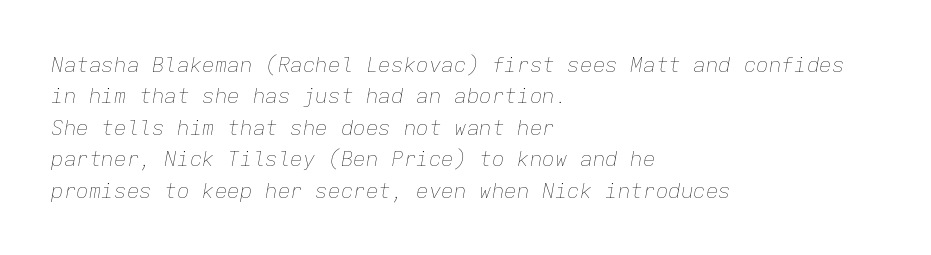
{"italic": "yes", "lean": "right", "slant_degrees": 9, "bold": "no", "underline": "no", "align": "left", "line_spacing": "normal", "line_spacing_ratio": 1.5, "letter_spacing": "normal", "letter_spacing_em": 0.0, "glyph_px": 21}
